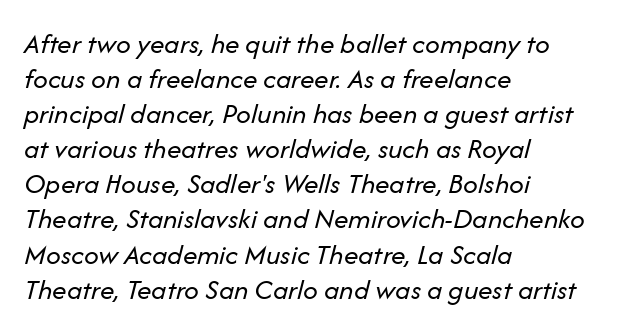
Q: Is the text bold? A: No.
Q: Is the text italic (slanted)? A: Yes, it leans right by about 14 degrees.
Q: Is the text underlined? A: No.
Q: How is the paragraph aligned? A: Left-aligned.
Q: Is the spacing between letters normal or unusually wide? A: Normal.
Q: Width (condensed, normal, or wide)? A: Normal.
Q: Stroke contrast? A: Low.
Q: x-height? A: Medium.
Q: Monospaced? A: No.
